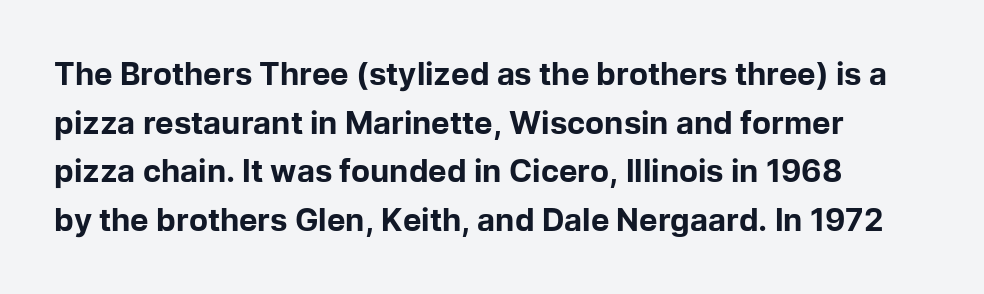
Descenders are the only things crossing below the line. Students, this is bold: see how much ink each stroke carries. Observe the absence of serifs on each vertical stroke in this sample. Students, observe: this is what conventionally led text looks like. Tracking value appears to be zero — textbook default spacing.
